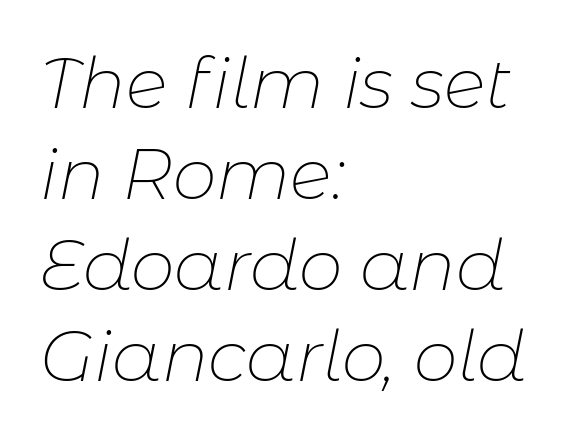
Q: Is the text bold? A: No.
Q: Is the text italic (slanted)? A: Yes, it leans right by about 11 degrees.
Q: Is the text underlined? A: No.
Q: How is the paragraph aligned? A: Left-aligned.
Q: Is the spacing between letters normal or unusually wide? A: Normal.
Q: Is the spacing between lines tight, normal or loose? A: Normal.
Q: Width (condensed, normal, or wide)? A: Normal.
Q: Stroke contrast? A: Low.
Q: x-height? A: Medium.
Q: Monospaced? A: No.
